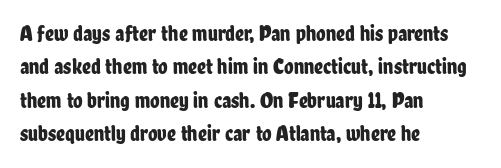
{"italic": "no", "underline": "no", "align": "left", "line_spacing": "normal", "line_spacing_ratio": 1.52, "letter_spacing": "normal", "letter_spacing_em": 0.0, "glyph_px": 22}
